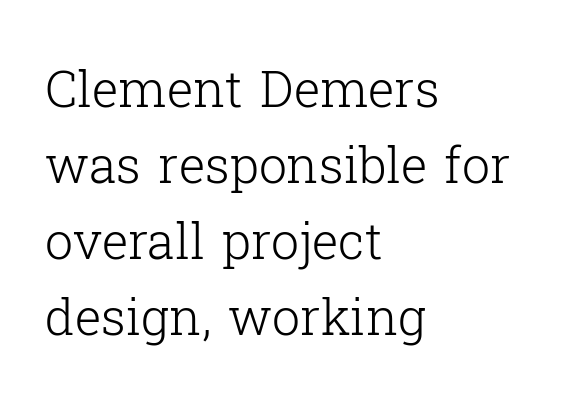
Normally led — the rows are evenly, conventionally spaced. These lines are rendered in a variable-pitch font. The area under the type is left untouched. No heavy texture on the line: the type isn't bold.
